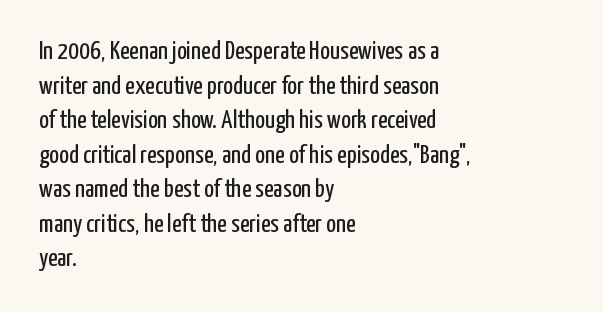
The image shows 26 px text type, upright; set left-aligned, normal line spacing (1.33x), normal letter spacing, not underlined.
